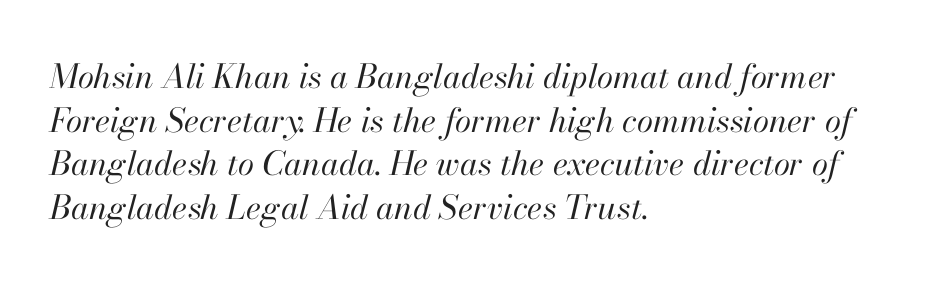
The image shows 33 px regular-weight type, italic (leaning right); set left-aligned, normal line spacing (1.32x), normal letter spacing, not underlined; high stroke contrast and a small x-height.
